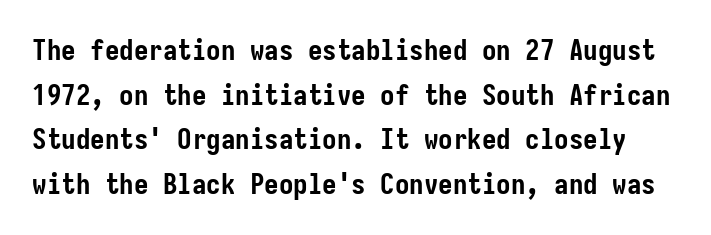
If you measured baseline to baseline, you'd find a middling distance. The letters stand upright; this is a roman face. What stands out about the letter spacing? Nothing — it is the standard amount. Plenty of ink on the page — the face is bold. The font family rendered here belongs to the sans-serif group.
